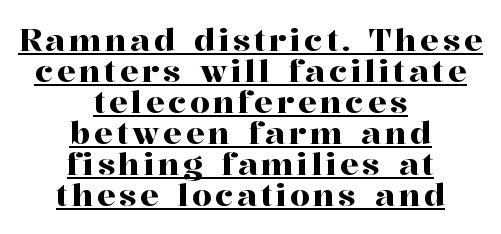
A typesetter would call this proportional, since set widths differ per character. Each new line begins almost immediately beneath the previous one. These lines were composed using upright roman letters. Serif or sans? Serif — the stroke terminals have little feet.
